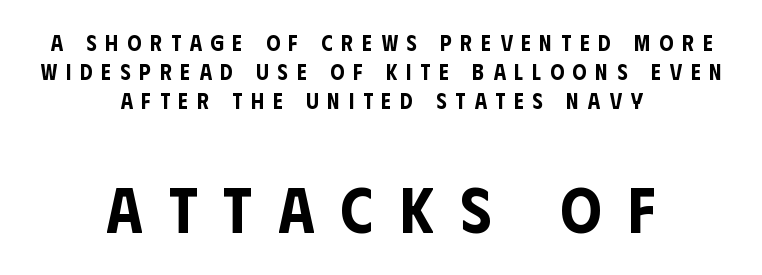
{"serif": "no", "italic": "no", "width": "condensed", "stroke_contrast": "low", "x_height": "large", "monospaced": "no", "underline": "no", "align": "center", "line_spacing": "normal", "line_spacing_ratio": 1.31, "letter_spacing": "wide", "letter_spacing_em": 0.41, "larger_block": "second", "size_ratio": 2.95, "glyph_px": 65}
